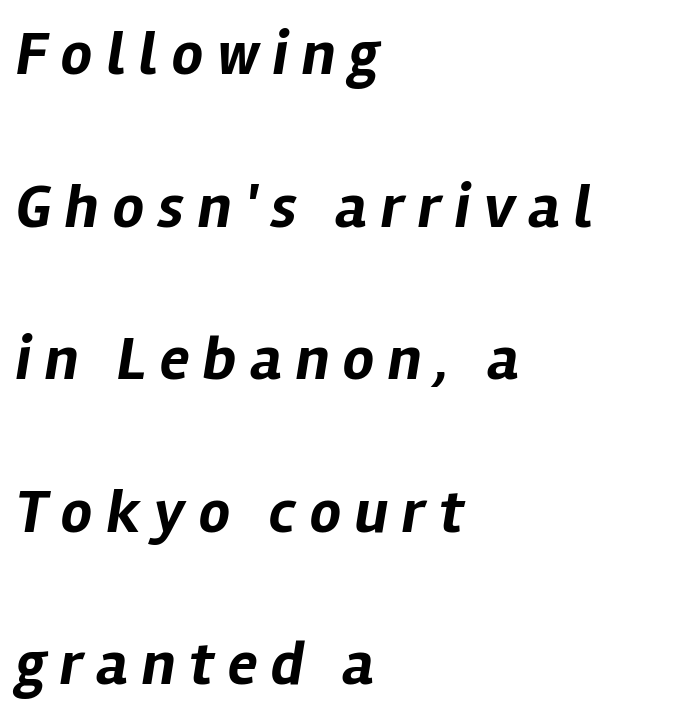
The image shows 62 px bold type, italic (leaning right); set left-aligned, loose line spacing (2.46x), unusually wide letter spacing (+0.22 em), not underlined; low stroke contrast and a medium x-height.
